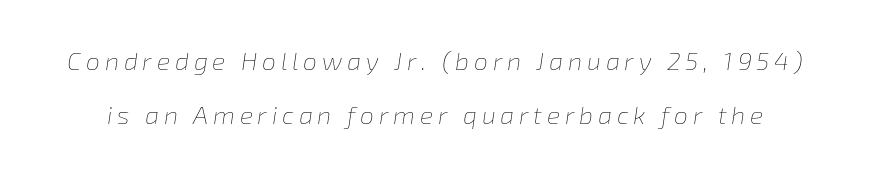
{"italic": "yes", "lean": "right", "slant_degrees": 8, "bold": "no", "underline": "no", "line_spacing": "loose", "line_spacing_ratio": 2.15, "glyph_px": 25}
